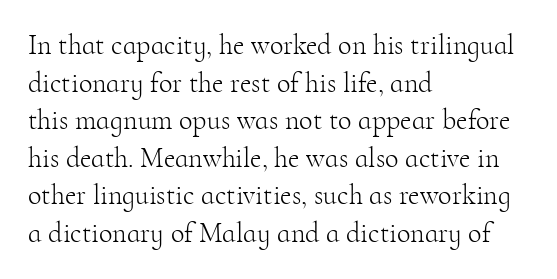
Q: Is the text bold? A: No.
Q: Is the text italic (slanted)? A: No, it is upright.
Q: Is the typeface a serif or a sans-serif typeface? A: Serif.
Q: Is the text underlined? A: No.
Q: How is the paragraph aligned? A: Left-aligned.
Q: Is the spacing between letters normal or unusually wide? A: Normal.
Q: Is the spacing between lines tight, normal or loose? A: Normal.
Q: Width (condensed, normal, or wide)? A: Normal.
Q: Stroke contrast? A: High.
Q: x-height? A: Small.
Q: Monospaced? A: No.
